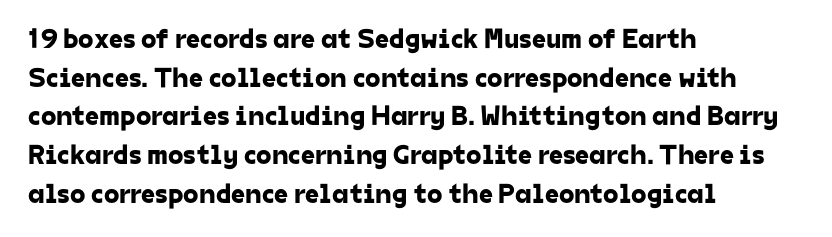
Where is the straight margin? On the left. The tracking reads as untouched default to a designer's eye. A typesetter would call this proportional, since set widths differ per character. The baseline area is clear.
